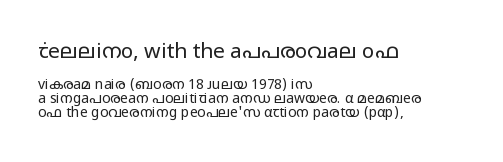
Q: Is the text bold? A: No.
Q: Is the text italic (slanted)? A: No, it is upright.
Q: Is the text underlined? A: No.
Q: How is the paragraph aligned? A: Left-aligned.
Q: Is the spacing between letters normal or unusually wide? A: Normal.
Q: Is the spacing between lines tight, normal or loose? A: Tight.
Q: Which block of text is set in a larger size, the first (top) or the second (bottom)? A: The first (top) one.
